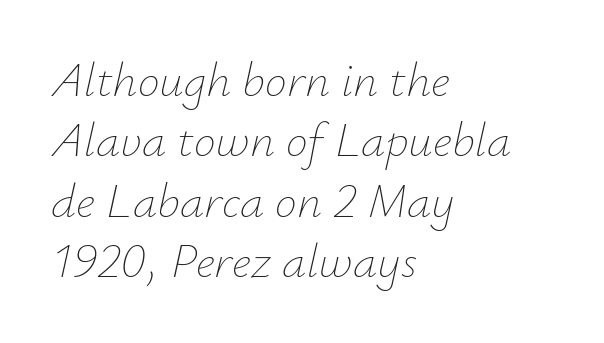
Observe the ordinary spacing: letters are neighbours, not strangers. Unmarked baselines from the first word to the last. Do the characters align in a grid? No, the font is proportional. Italic: yes, the glyphs are oblique. The paragraph shown leans on its left margin. Nothing heavy about these letters — not bold at all.
